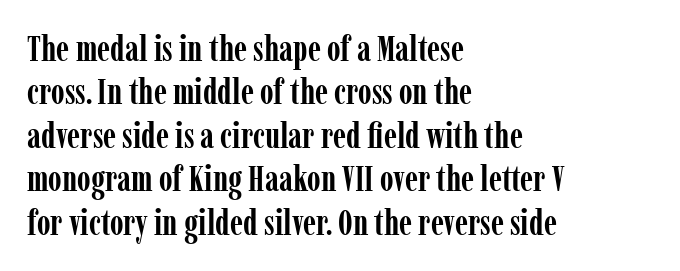
Q: Is the text bold? A: Yes.
Q: Is the text italic (slanted)? A: No, it is upright.
Q: Is the typeface a serif or a sans-serif typeface? A: Serif.
Q: Is the text underlined? A: No.
Q: How is the paragraph aligned? A: Left-aligned.
Q: Is the spacing between letters normal or unusually wide? A: Normal.
Q: Width (condensed, normal, or wide)? A: Condensed.
Q: Stroke contrast? A: Low.
Q: x-height? A: Medium.
Q: Monospaced? A: No.
